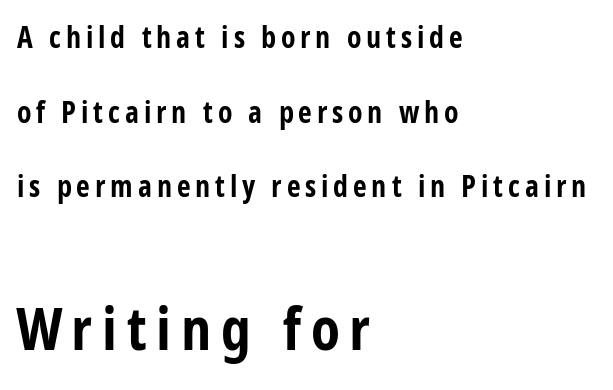
{"serif": "no", "italic": "no", "bold": "yes", "weight": "bold", "width": "condensed", "stroke_contrast": "low", "x_height": "large", "monospaced": "no", "underline": "no", "align": "left", "line_spacing": "loose", "line_spacing_ratio": 2.49, "larger_block": "second", "size_ratio": 2.0, "glyph_px": 60}
